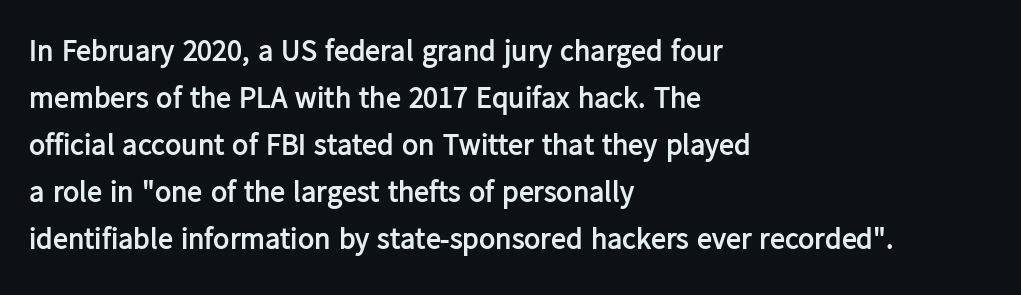
{"serif": "no", "italic": "no", "bold": "yes", "weight": "semibold", "width": "normal", "stroke_contrast": "low", "x_height": "medium", "monospaced": "no", "underline": "no", "align": "left", "line_spacing": "normal", "line_spacing_ratio": 1.57, "letter_spacing": "normal", "letter_spacing_em": 0.0, "glyph_px": 30}
